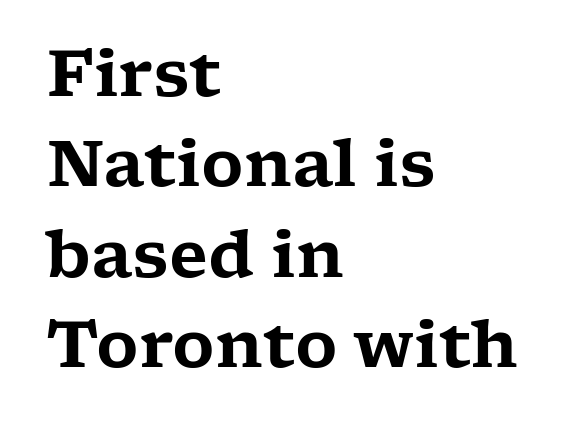
The image shows 65 px wide serif type, upright; set left-aligned, normal line spacing (1.39x), normal letter spacing, not underlined; low stroke contrast and a medium x-height.
